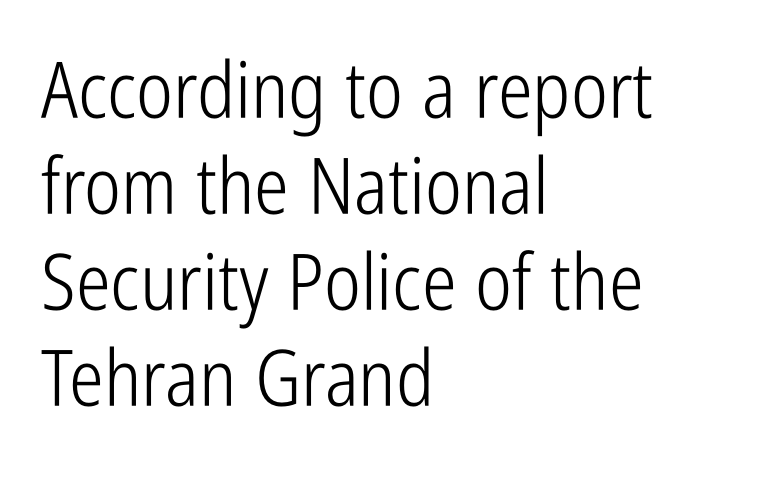
The image shows 78 px light, condensed sans-serif type, upright; set left-aligned, line spacing 1.23x, normal letter spacing, not underlined; low stroke contrast and a medium x-height.
